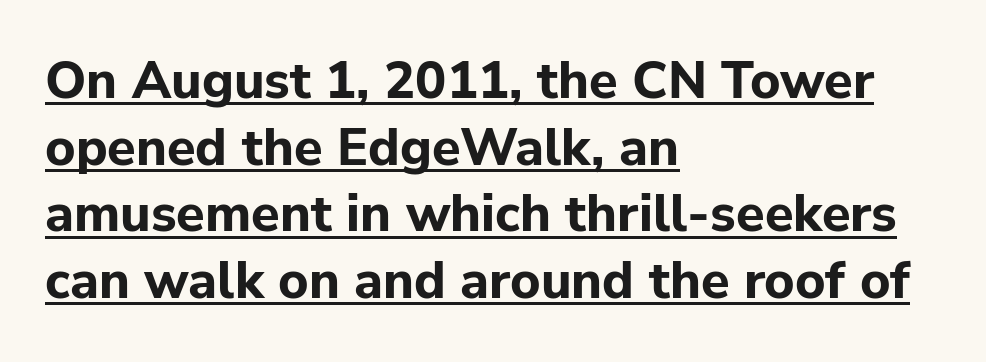
Unlike a traditional serif, this face leaves its strokes unadorned. Strokes here are thick enough to call this a true bold. The string is rendered with underlining switched on. Each new line begins a customary step beneath the previous one. The letters advance in unequal steps, a hallmark of proportional type.
